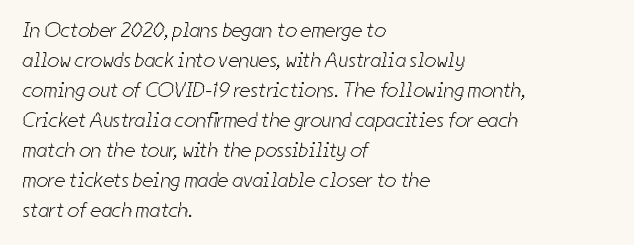
Has an underline been added? It has not. The face looks like a standard text weight, possibly lighter. The designer left line spacing at the default. Letter spacing: default.
